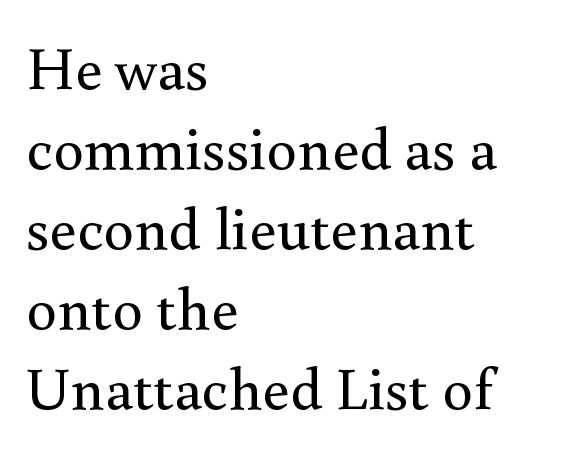
Honestly, there is no underline to notice here at all. Do the characters align in a grid? No, the font is proportional. The tracking reads as untouched default to a designer's eye. Caption: multi-line text, flush left, ragged right. Interline gaps are of average width in this sample. The font family rendered here belongs to the serif group.
